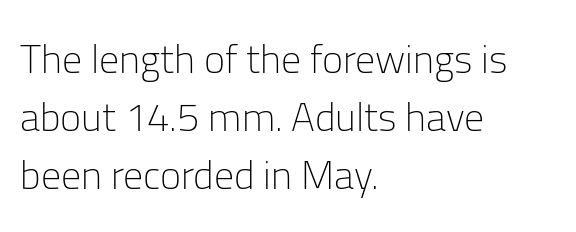
{"serif": "no", "italic": "no", "bold": "no", "weight": "light", "width": "normal", "stroke_contrast": "low", "x_height": "medium", "monospaced": "no", "underline": "no", "align": "left", "line_spacing": "normal", "line_spacing_ratio": 1.45, "letter_spacing": "normal", "letter_spacing_em": 0.0, "glyph_px": 40}
